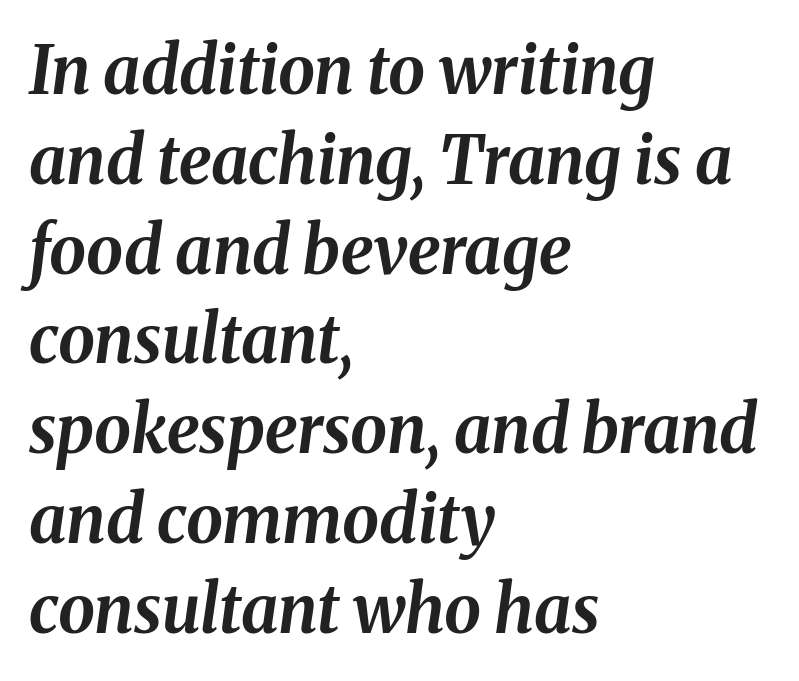
{"italic": "yes", "lean": "right", "slant_degrees": 8, "bold": "yes", "weight": "bold", "width": "normal", "stroke_contrast": "medium", "x_height": "medium", "monospaced": "no", "underline": "no", "align": "left", "line_spacing": "normal", "line_spacing_ratio": 1.36, "letter_spacing": "normal", "letter_spacing_em": 0.0, "glyph_px": 66}
